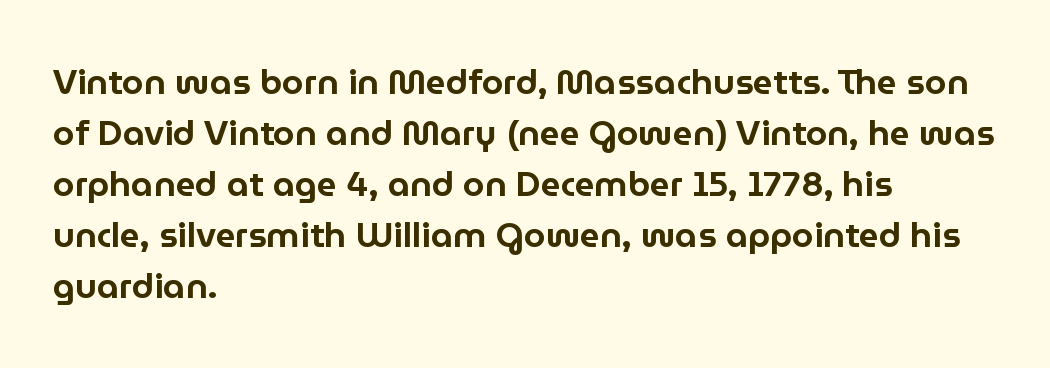
{"serif": "no", "italic": "no", "width": "normal", "stroke_contrast": "low", "x_height": "medium", "monospaced": "no", "underline": "no", "align": "left", "line_spacing": "normal", "line_spacing_ratio": 1.46, "letter_spacing": "normal", "letter_spacing_em": 0.0, "glyph_px": 35}
